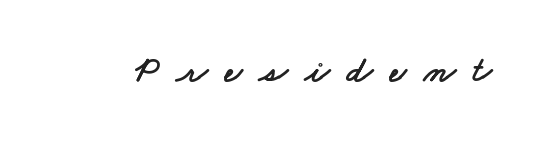
Q: Is the typeface a serif or a sans-serif typeface? A: Sans-serif.
Q: Is the text underlined? A: No.
Q: Is the spacing between letters normal or unusually wide? A: Unusually wide.
Q: Width (condensed, normal, or wide)? A: Wide.
Q: Stroke contrast? A: Low.
Q: x-height? A: Small.
Q: Monospaced? A: No.
